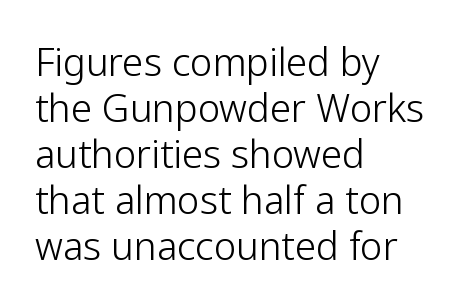
Q: Is the text bold? A: No.
Q: Is the text italic (slanted)? A: No, it is upright.
Q: Is the typeface a serif or a sans-serif typeface? A: Sans-serif.
Q: Is the text underlined? A: No.
Q: How is the paragraph aligned? A: Left-aligned.
Q: Is the spacing between letters normal or unusually wide? A: Normal.
Q: Width (condensed, normal, or wide)? A: Normal.
Q: Stroke contrast? A: Low.
Q: x-height? A: Medium.
Q: Monospaced? A: No.
